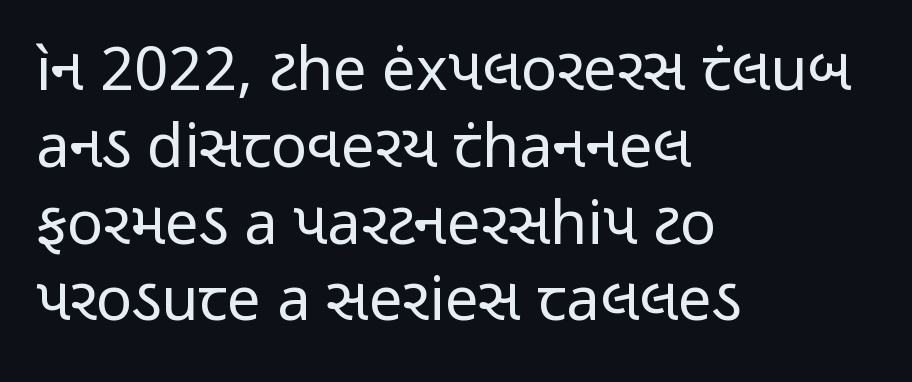
Q: Is the text bold? A: No.
Q: Is the text italic (slanted)? A: No, it is upright.
Q: Is the typeface a serif or a sans-serif typeface? A: Sans-serif.
Q: Is the text underlined? A: No.
Q: How is the paragraph aligned? A: Left-aligned.
Q: Is the spacing between letters normal or unusually wide? A: Normal.
Q: Is the spacing between lines tight, normal or loose? A: Normal.
Q: Width (condensed, normal, or wide)? A: Condensed.
Q: Stroke contrast? A: Low.
Q: x-height? A: Medium.
Q: Monospaced? A: No.
